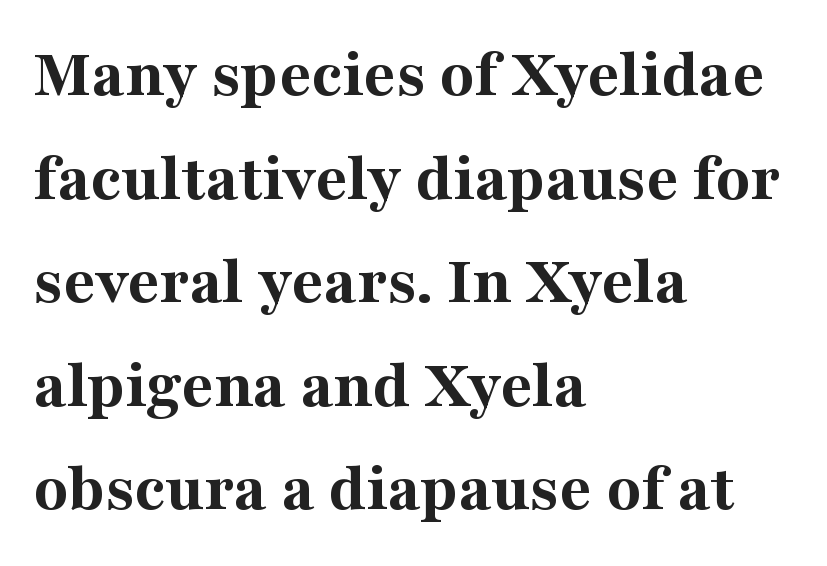
The image shows 70 px bold serif type, upright; set left-aligned, normal line spacing (1.48x), normal letter spacing, not underlined; medium stroke contrast and a medium x-height.
